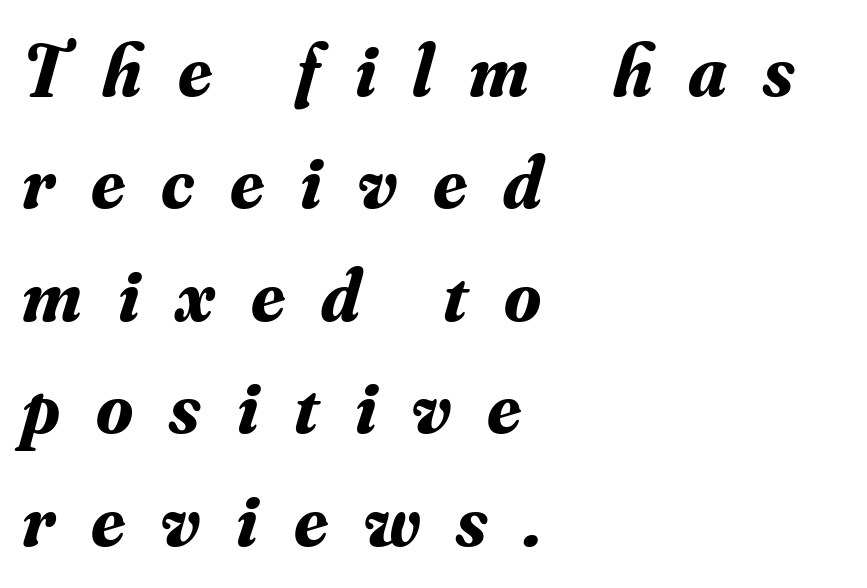
Q: Is the text bold? A: Yes.
Q: Is the text italic (slanted)? A: Yes, it leans right by about 16 degrees.
Q: Is the typeface a serif or a sans-serif typeface? A: Serif.
Q: Is the text underlined? A: No.
Q: How is the paragraph aligned? A: Left-aligned.
Q: Is the spacing between letters normal or unusually wide? A: Unusually wide.
Q: Is the spacing between lines tight, normal or loose? A: Normal.
Q: Width (condensed, normal, or wide)? A: Normal.
Q: Stroke contrast? A: Medium.
Q: x-height? A: Small.
Q: Monospaced? A: No.
